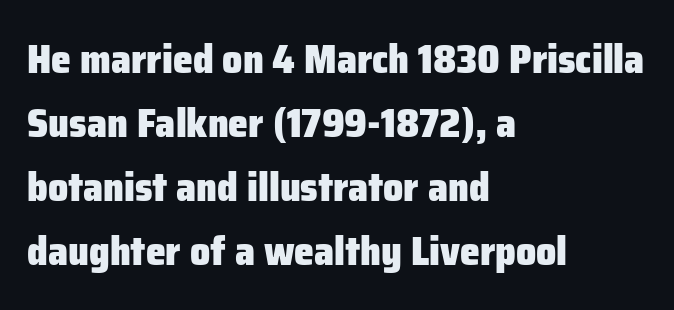
Q: Is the text bold? A: Yes.
Q: Is the text italic (slanted)? A: No, it is upright.
Q: Is the typeface a serif or a sans-serif typeface? A: Sans-serif.
Q: Is the text underlined? A: No.
Q: How is the paragraph aligned? A: Left-aligned.
Q: Is the spacing between letters normal or unusually wide? A: Normal.
Q: Is the spacing between lines tight, normal or loose? A: Normal.
Q: Width (condensed, normal, or wide)? A: Normal.
Q: Stroke contrast? A: Low.
Q: x-height? A: Medium.
Q: Monospaced? A: No.
